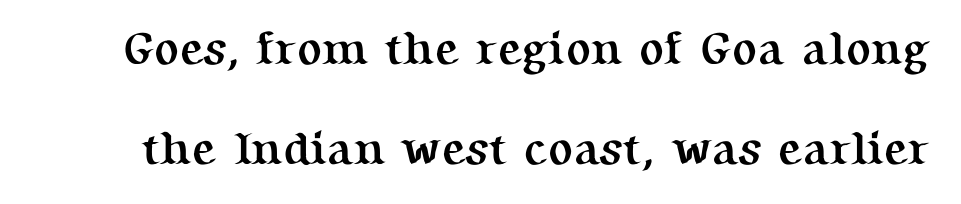
{"serif": "yes", "italic": "no", "bold": "yes", "weight": "semibold", "width": "normal", "stroke_contrast": "medium", "x_height": "medium", "monospaced": "no", "underline": "no", "line_spacing": "loose", "line_spacing_ratio": 2.17, "letter_spacing": "normal", "letter_spacing_em": 0.0, "glyph_px": 46}
